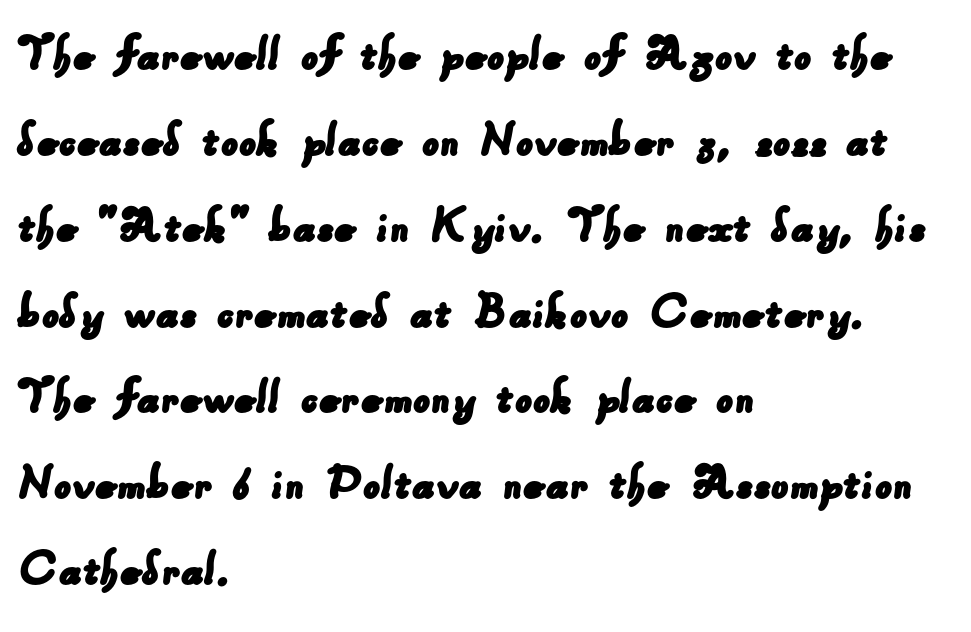
Q: Is the typeface a serif or a sans-serif typeface? A: Sans-serif.
Q: Is the text underlined? A: No.
Q: How is the paragraph aligned? A: Left-aligned.
Q: Is the spacing between letters normal or unusually wide? A: Normal.
Q: Is the spacing between lines tight, normal or loose? A: Normal.
Q: Width (condensed, normal, or wide)? A: Normal.
Q: Stroke contrast? A: Low.
Q: x-height? A: Small.
Q: Monospaced? A: No.
